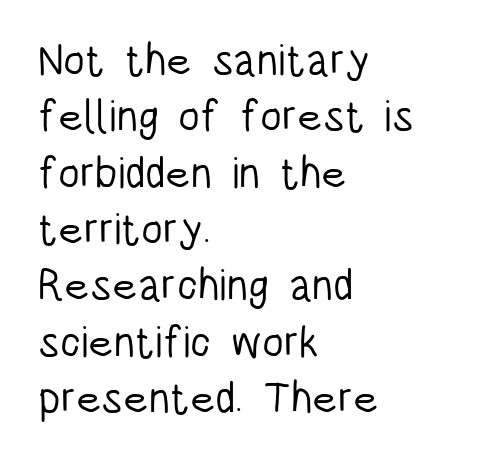
Leading matches the norm, producing a regular column. Letterform terminals end flat and unadorned throughout the passage. Descenders hang freely into open space. Varying glyph widths throughout — classic text-font behaviour. A student would call this left alignment; a typographer would say flush left, rag right. Stem width sits at or under what a default text font uses.
